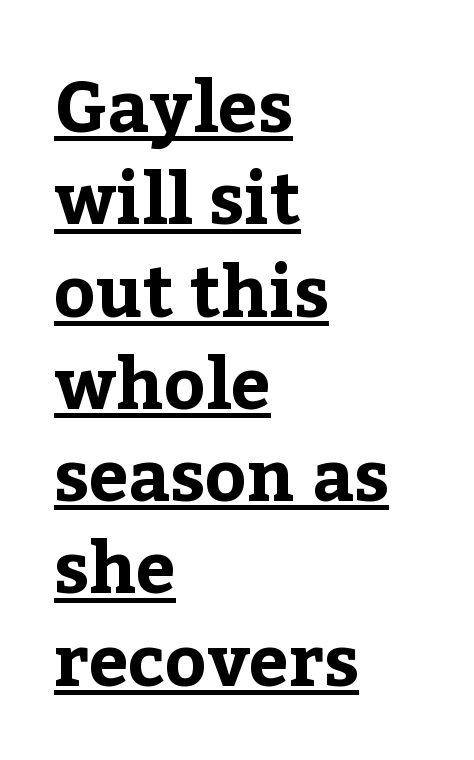
Q: Is the text bold? A: Yes.
Q: Is the text italic (slanted)? A: No, it is upright.
Q: Is the typeface a serif or a sans-serif typeface? A: Serif.
Q: Is the text underlined? A: Yes.
Q: How is the paragraph aligned? A: Left-aligned.
Q: Is the spacing between letters normal or unusually wide? A: Normal.
Q: Is the spacing between lines tight, normal or loose? A: Normal.
Q: Width (condensed, normal, or wide)? A: Normal.
Q: Stroke contrast? A: Low.
Q: x-height? A: Medium.
Q: Monospaced? A: No.
